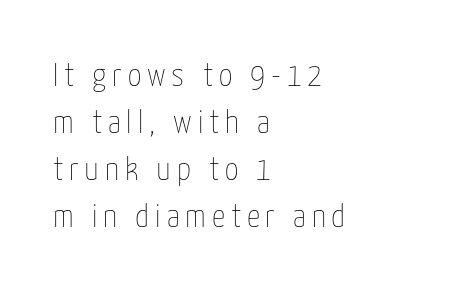
Is the block centered? No — it sits flush against the left margin. Horizontal bands of white between lines are of average thickness. When letters stand straight like this, we call the style roman or upright. Descenders hang freely into open space. Bold? No — there's no thickening of the strokes.
